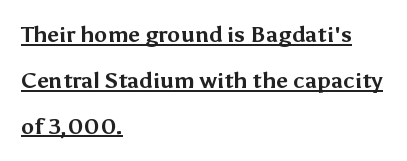
{"italic": "no", "bold": "yes", "underline": "yes", "align": "left", "line_spacing": "loose", "line_spacing_ratio": 2.09, "letter_spacing": "normal", "letter_spacing_em": 0.0, "glyph_px": 22}
